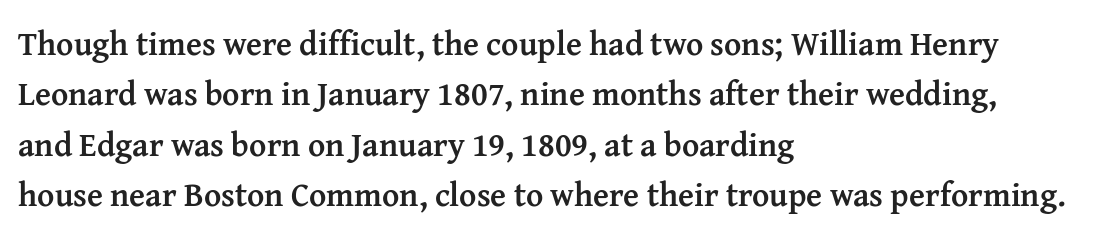
Nobody drew a line under any word here. Look at the tracking — it's just the regular setting, nothing added. The passage shown is typed in a proportional face where columns would drift. The typesetting leans heavy: a genuine bold. What's the leading like? Ordinary, nothing unusual. Are there feet on the stems? There are — it's a serif.
